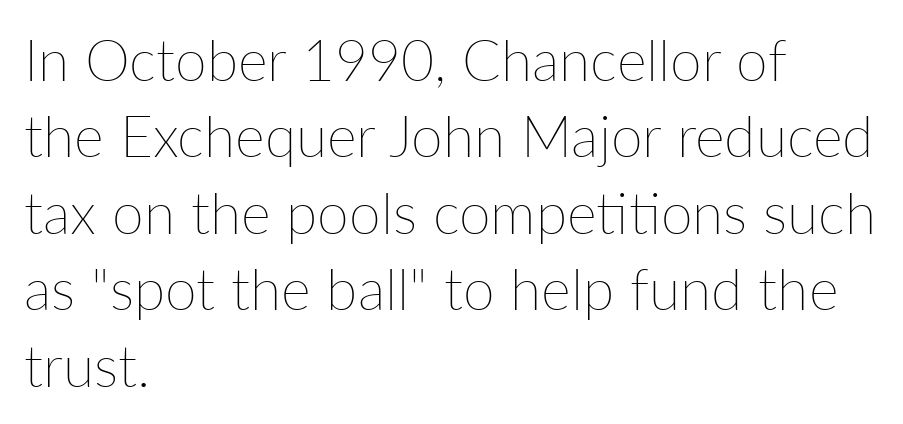
The image shows 57 px thin type, upright; set left-aligned, normal line spacing (1.34x), normal letter spacing, not underlined; low stroke contrast and a medium x-height.
